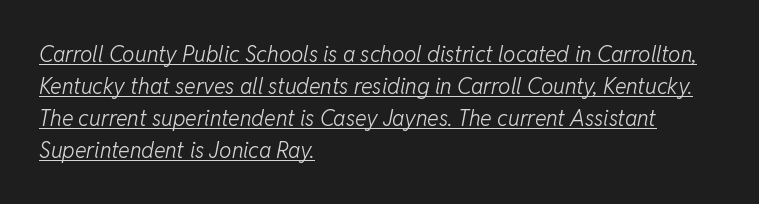
Q: Is the text bold? A: No.
Q: Is the text italic (slanted)? A: Yes, it leans right by about 11 degrees.
Q: Is the text underlined? A: Yes.
Q: How is the paragraph aligned? A: Left-aligned.
Q: Is the spacing between letters normal or unusually wide? A: Normal.
Q: Is the spacing between lines tight, normal or loose? A: Normal.
